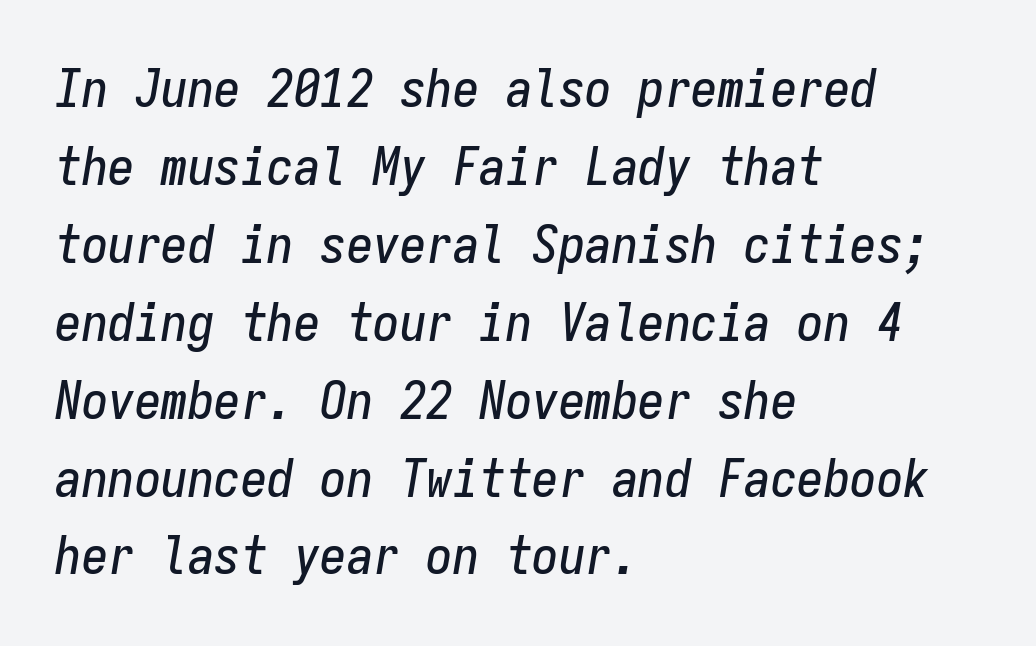
Nobody drew a line under any word here. Compared with typical body copy, the letter spacing here is the same. Whoever set this chose a conventional vertical rhythm. The paragraph shown leans on its left margin. The face used here has a pronounced slope to its letters. Fixed-width glyphs throughout — classic coding-font behaviour.
